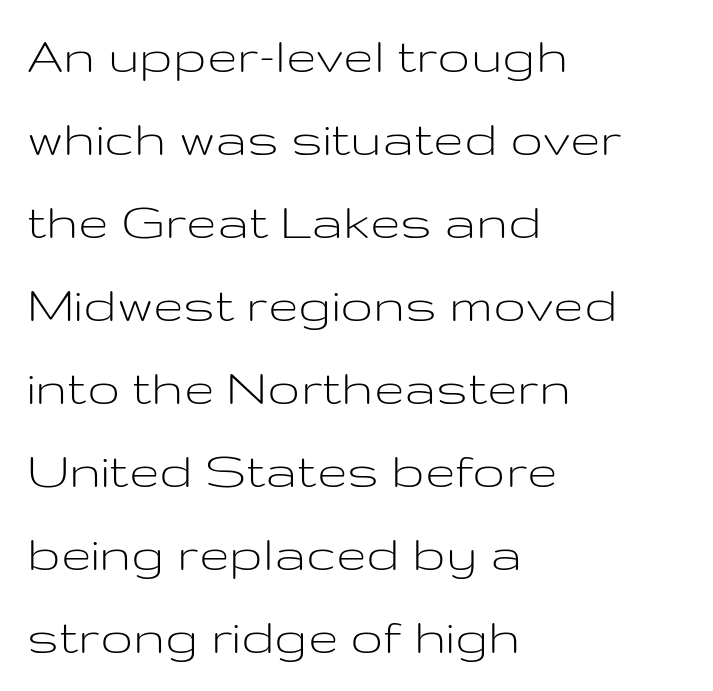
Q: Is the text bold? A: No.
Q: Is the text italic (slanted)? A: No, it is upright.
Q: Is the typeface a serif or a sans-serif typeface? A: Sans-serif.
Q: Is the text underlined? A: No.
Q: How is the paragraph aligned? A: Left-aligned.
Q: Is the spacing between letters normal or unusually wide? A: Normal.
Q: Is the spacing between lines tight, normal or loose? A: Normal.
Q: Width (condensed, normal, or wide)? A: Wide.
Q: Stroke contrast? A: Low.
Q: x-height? A: Medium.
Q: Monospaced? A: No.
